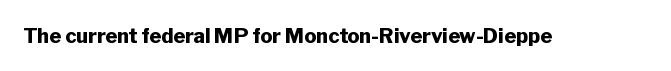
The rendering keeps characters at their native spacing. Underlining? Definitely not there. Nope, not italic — everything's standing straight. Set as a true bold cut, around the 700 mark.
